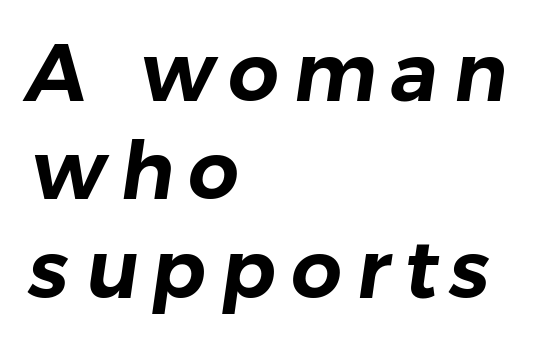
The image shows 80 px sans-serif type; set left-aligned, line spacing 1.23x, not underlined; low stroke contrast and a medium x-height.
